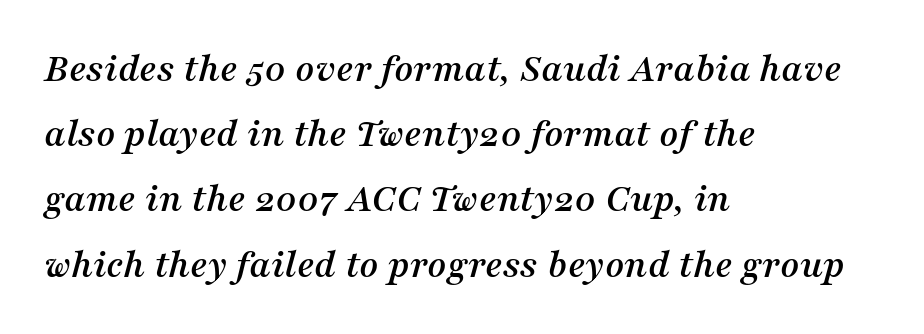
{"serif": "yes", "italic": "yes", "lean": "right", "slant_degrees": 16, "width": "normal", "stroke_contrast": "medium", "x_height": "medium", "monospaced": "no", "underline": "no", "align": "left", "line_spacing": "normal", "line_spacing_ratio": 1.59, "letter_spacing": "normal", "letter_spacing_em": 0.0, "glyph_px": 41}
